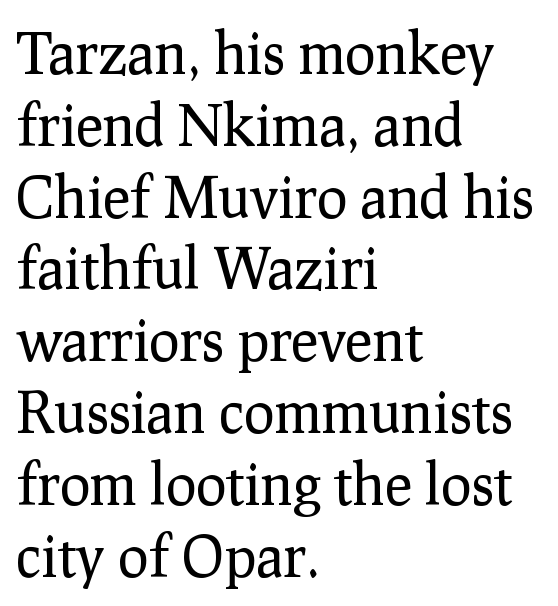
A typesetter would call this leading conventional body-copy spacing. These lines are composed in type with serifs. The face used here is rendered with its standard letterfit. Letters rest on an invisible, unmarked baseline. Each letter keeps its own natural width here, so spacing adapts to shape.
